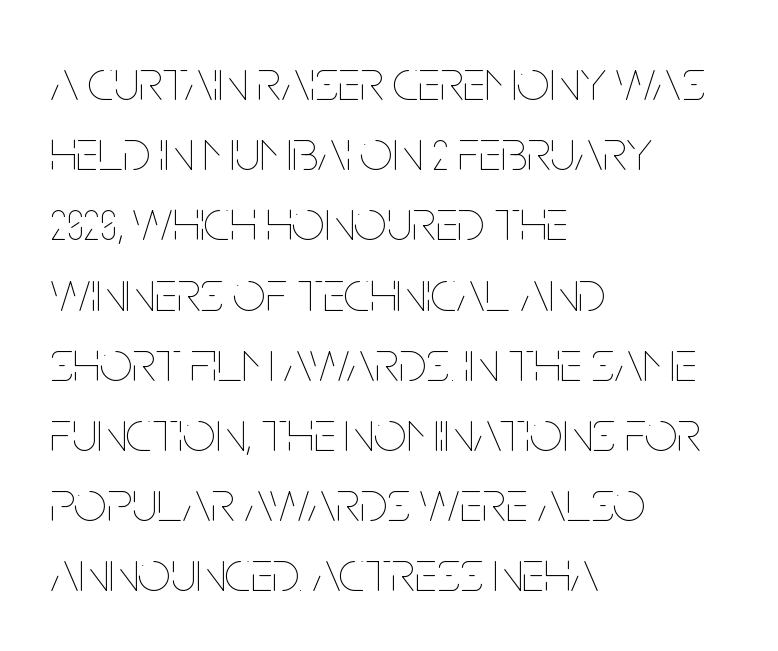
Q: Is the text bold? A: No.
Q: Is the text italic (slanted)? A: No, it is upright.
Q: Is the text underlined? A: No.
Q: How is the paragraph aligned? A: Left-aligned.
Q: Is the spacing between letters normal or unusually wide? A: Normal.
Q: Width (condensed, normal, or wide)? A: Condensed.
Q: Stroke contrast? A: Low.
Q: x-height? A: Large.
Q: Monospaced? A: No.
